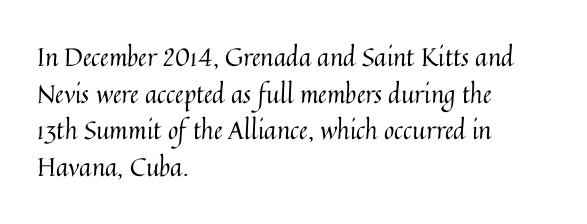
Q: Is the text bold? A: No.
Q: Is the text italic (slanted)? A: Yes.
Q: Is the text underlined? A: No.
Q: How is the paragraph aligned? A: Left-aligned.
Q: Is the spacing between letters normal or unusually wide? A: Normal.
Q: Is the spacing between lines tight, normal or loose? A: Normal.
